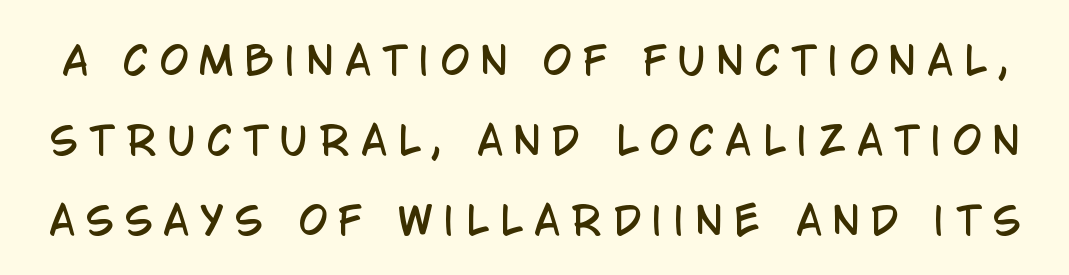
Q: Is the text italic (slanted)? A: No, it is upright.
Q: Is the typeface a serif or a sans-serif typeface? A: Sans-serif.
Q: Is the text underlined? A: No.
Q: Is the spacing between letters normal or unusually wide? A: Unusually wide.
Q: Is the spacing between lines tight, normal or loose? A: Loose.
Q: Width (condensed, normal, or wide)? A: Condensed.
Q: Stroke contrast? A: Low.
Q: x-height? A: Large.
Q: Monospaced? A: No.
